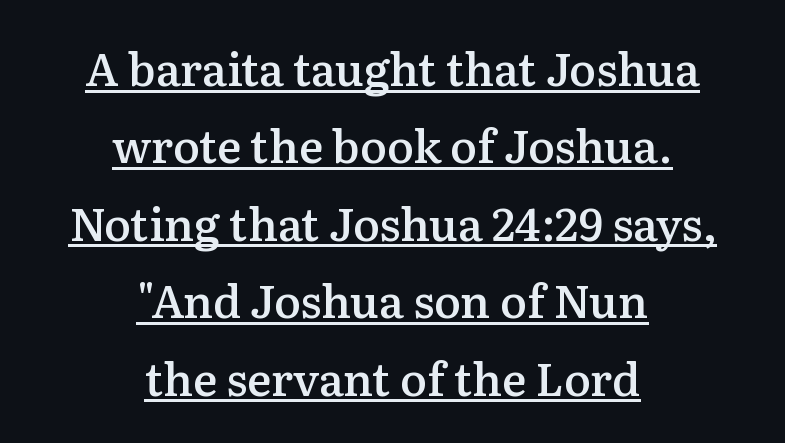
The image shows 45 px semibold serif type, upright; set centered, line spacing 1.72x, normal letter spacing, underlined; medium stroke contrast and a medium x-height.
